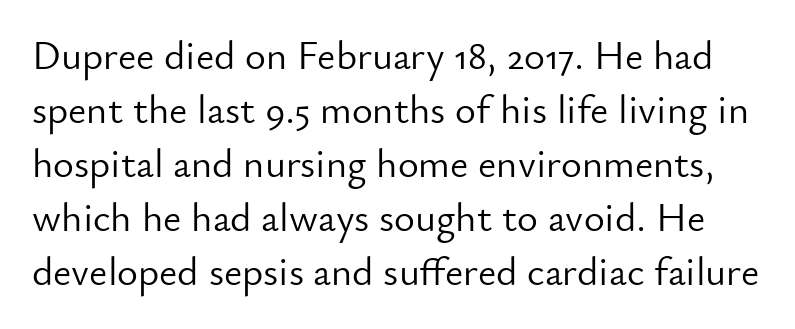
The image shows 40 px light sans-serif type, upright; set normal line spacing (1.35x), normal letter spacing, not underlined; low stroke contrast and a small x-height.
